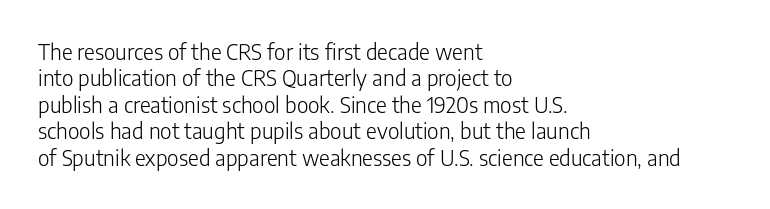
The rendering uses a moderate line-height, typical for paragraphs. Only glyphs here, with clear space below each row. The passage is arranged the way most books set body copy — flush left. Spacing between characters is what you'd get straight out of the box.
